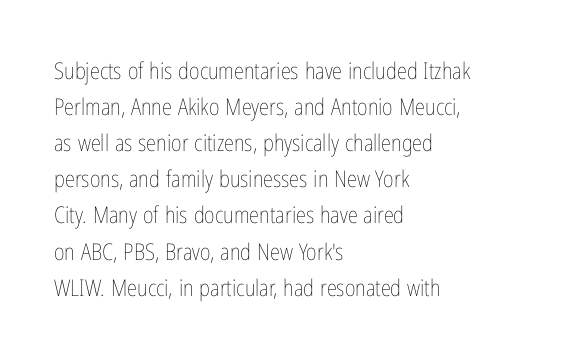
The image shows 23 px text type, upright; set left-aligned, normal line spacing (1.57x), normal letter spacing, not underlined.
